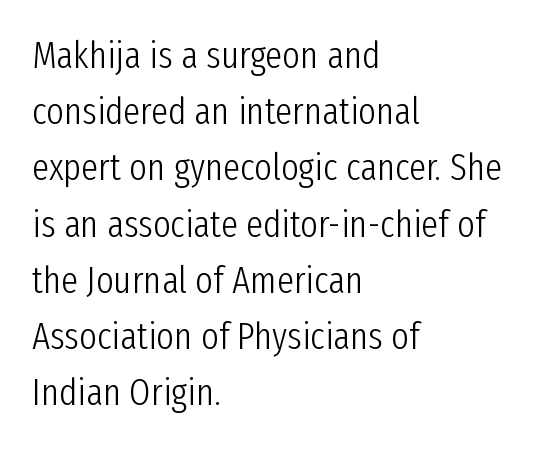
{"serif": "no", "italic": "no", "bold": "no", "weight": "light", "width": "condensed", "stroke_contrast": "low", "x_height": "medium", "monospaced": "no", "underline": "no", "align": "left", "line_spacing": "normal", "line_spacing_ratio": 1.48, "letter_spacing": "normal", "letter_spacing_em": 0.0, "glyph_px": 38}
